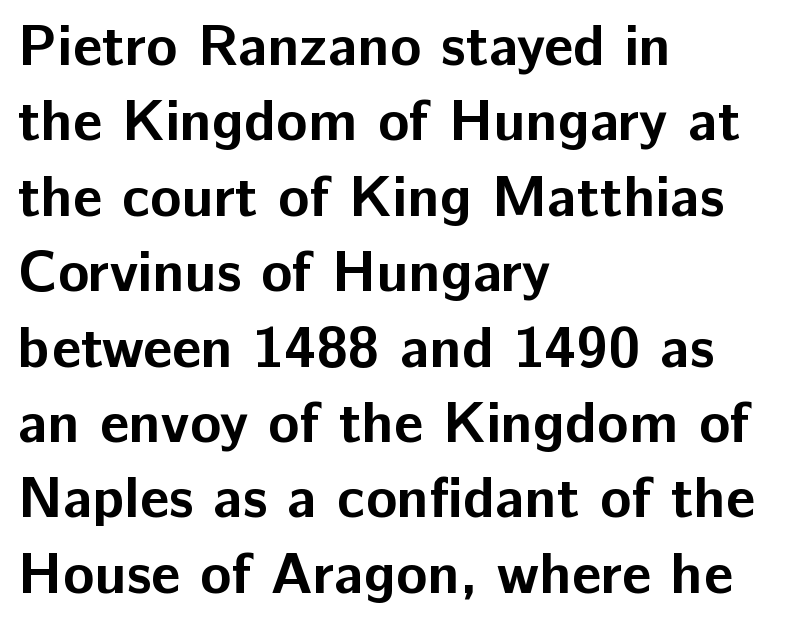
{"serif": "no", "italic": "no", "bold": "yes", "weight": "bold", "width": "normal", "stroke_contrast": "low", "x_height": "medium", "monospaced": "no", "underline": "no", "align": "left", "line_spacing": "normal", "line_spacing_ratio": 1.3, "letter_spacing": "normal", "letter_spacing_em": 0.0, "glyph_px": 58}
